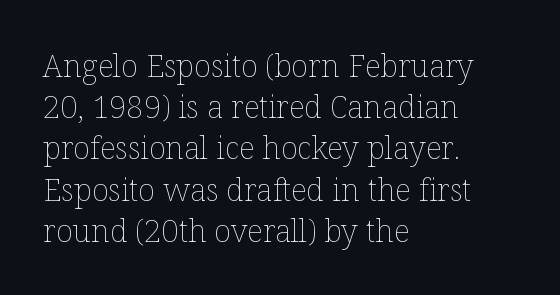
The image shows 31 px thin type, upright; set left-aligned, normal line spacing (1.33x), normal letter spacing, not underlined; low stroke contrast and a medium x-height.
